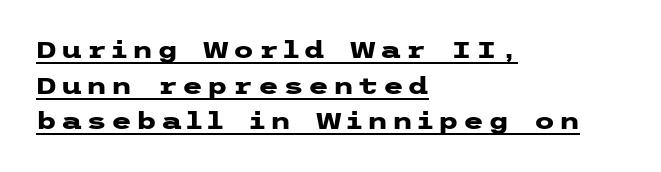
Q: Is the text bold? A: Yes.
Q: Is the text italic (slanted)? A: No, it is upright.
Q: Is the text underlined? A: Yes.
Q: How is the paragraph aligned? A: Left-aligned.
Q: Is the spacing between lines tight, normal or loose? A: Normal.
